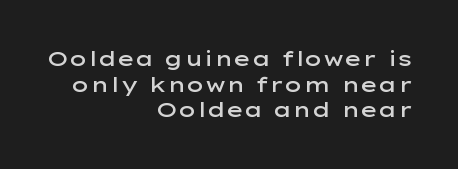
Q: Is the text bold? A: Semi-bold.
Q: Is the text italic (slanted)? A: No, it is upright.
Q: Is the text underlined? A: No.
Q: How is the paragraph aligned? A: Right-aligned.
Q: Is the spacing between letters normal or unusually wide? A: Normal.
